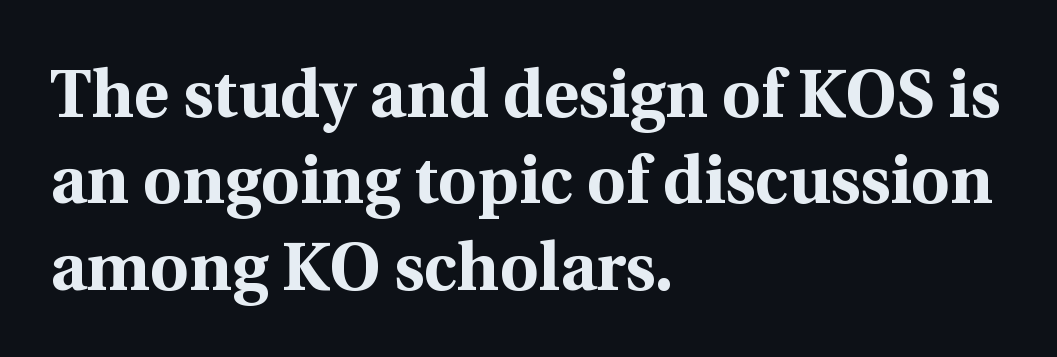
{"serif": "yes", "italic": "no", "bold": "yes", "weight": "bold", "width": "normal", "x_height": "medium", "monospaced": "no", "underline": "no", "align": "left", "line_spacing": "normal", "line_spacing_ratio": 1.29, "letter_spacing": "normal", "letter_spacing_em": 0.0, "glyph_px": 67}
